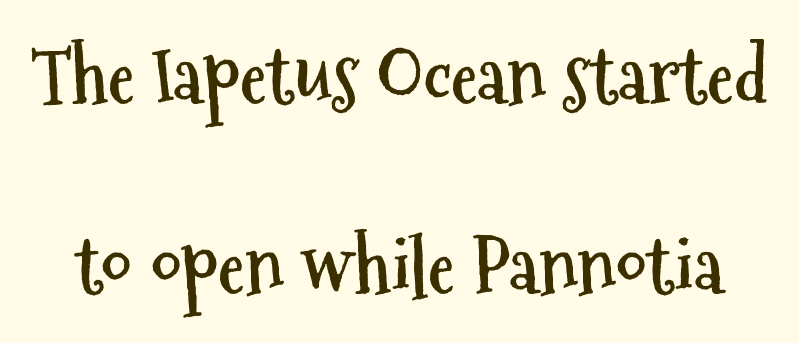
{"serif": "no", "italic": "no", "bold": "yes", "weight": "semibold", "width": "condensed", "stroke_contrast": "medium", "x_height": "medium", "monospaced": "no", "underline": "no", "line_spacing": "loose", "line_spacing_ratio": 2.47, "letter_spacing": "normal", "letter_spacing_em": 0.0, "glyph_px": 77}
